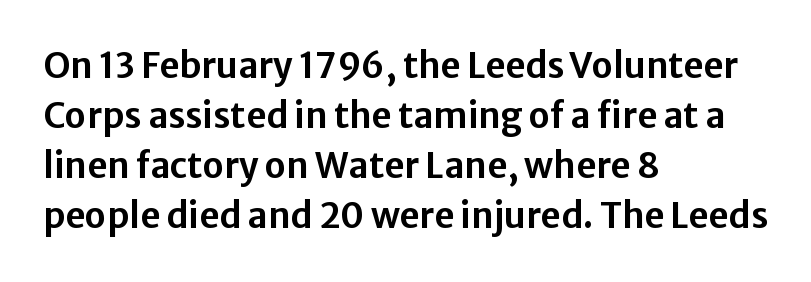
{"serif": "no", "italic": "no", "width": "normal", "stroke_contrast": "low", "x_height": "medium", "monospaced": "no", "underline": "no", "align": "left", "line_spacing": "normal", "line_spacing_ratio": 1.43, "letter_spacing": "normal", "letter_spacing_em": 0.0, "glyph_px": 35}
